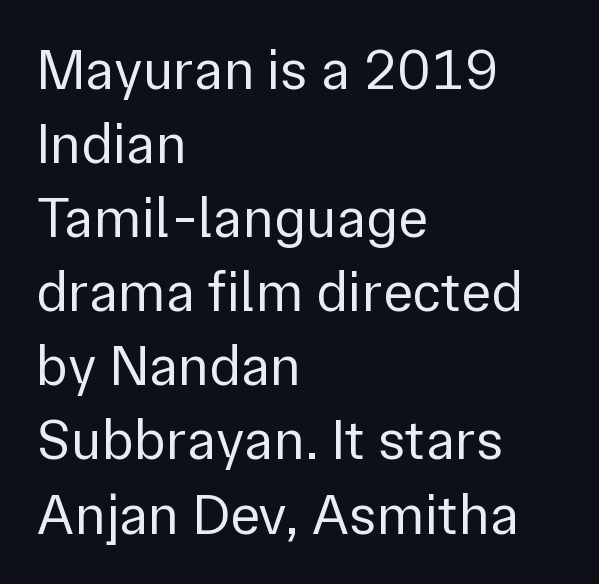
{"serif": "no", "italic": "no", "bold": "no", "weight": "regular", "width": "normal", "stroke_contrast": "low", "x_height": "medium", "monospaced": "no", "underline": "no", "align": "left", "line_spacing": "normal", "line_spacing_ratio": 1.3, "letter_spacing": "normal", "letter_spacing_em": 0.0, "glyph_px": 57}
